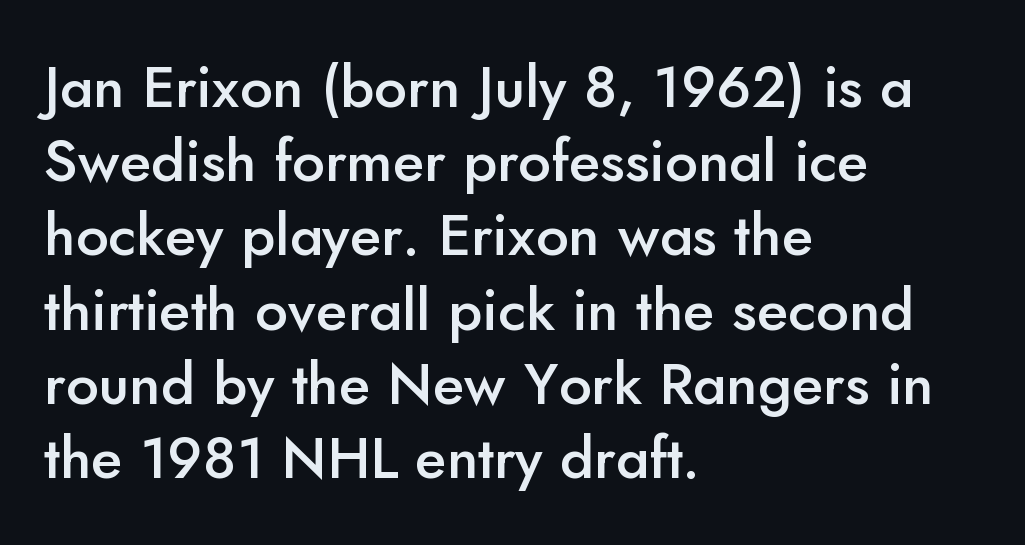
The image shows 58 px semibold sans-serif type, upright; set left-aligned, normal line spacing (1.28x), normal letter spacing, not underlined; low stroke contrast and a small x-height.
